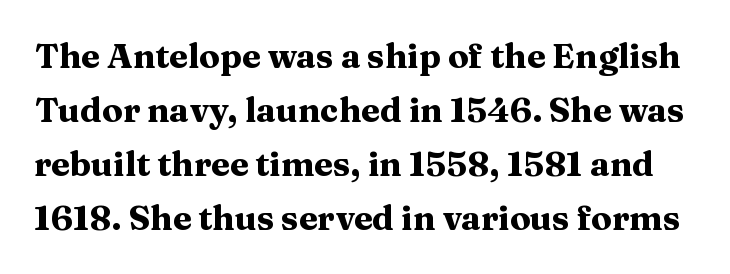
The image shows 34 px heavy, wide serif type, upright; set normal line spacing (1.59x), normal letter spacing, not underlined; medium stroke contrast and a medium x-height.
